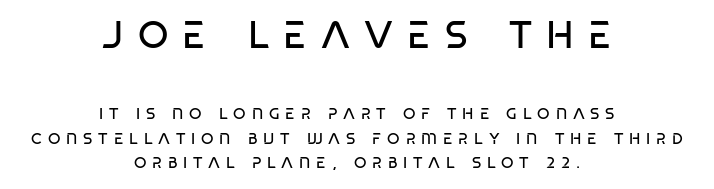
Q: Is the text bold? A: No.
Q: Is the typeface a serif or a sans-serif typeface? A: Sans-serif.
Q: Is the text underlined? A: No.
Q: How is the paragraph aligned? A: Centered.
Q: Is the spacing between letters normal or unusually wide? A: Unusually wide.
Q: Is the spacing between lines tight, normal or loose? A: Normal.
Q: Which block of text is set in a larger size, the first (top) or the second (bottom)? A: The first (top) one.
Q: Width (condensed, normal, or wide)? A: Condensed.
Q: Stroke contrast? A: Low.
Q: x-height? A: Large.
Q: Monospaced? A: No.
